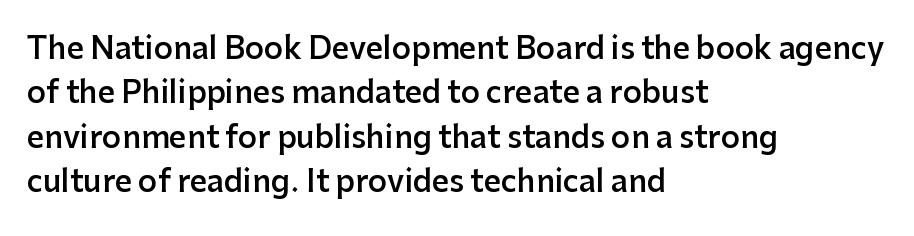
Where is the straight margin? On the left. Evenly set lines give the paragraph a standard silhouette. The font's upright variant was chosen for this text. Underlining? Definitely not there. I'd call this a sans setting — the letters go barefoot.
